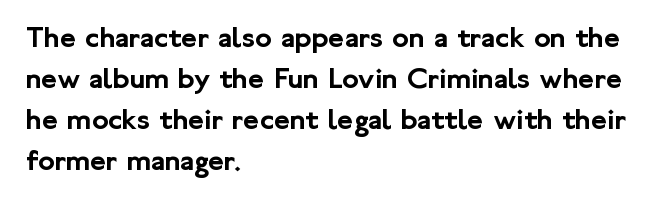
{"serif": "no", "italic": "no", "width": "normal", "stroke_contrast": "low", "x_height": "medium", "monospaced": "no", "underline": "no", "align": "left", "line_spacing": "normal", "line_spacing_ratio": 1.32, "letter_spacing": "normal", "letter_spacing_em": 0.0, "glyph_px": 31}
